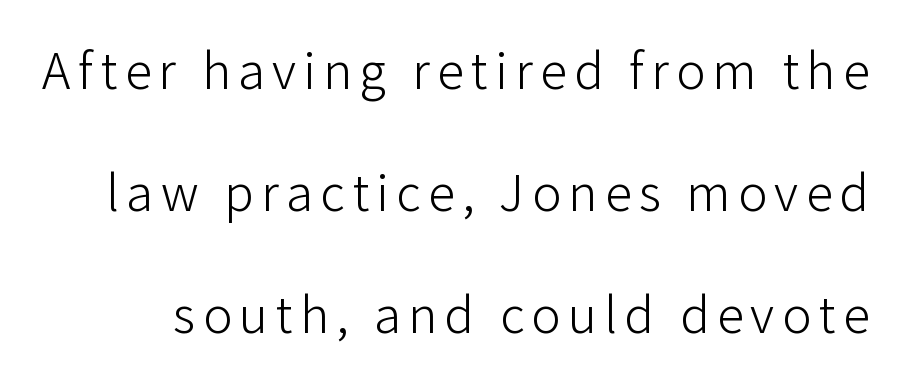
Q: Is the text bold? A: No.
Q: Is the text italic (slanted)? A: No, it is upright.
Q: Is the typeface a serif or a sans-serif typeface? A: Sans-serif.
Q: Is the text underlined? A: No.
Q: Is the spacing between lines tight, normal or loose? A: Loose.
Q: Width (condensed, normal, or wide)? A: Normal.
Q: Stroke contrast? A: Low.
Q: x-height? A: Medium.
Q: Monospaced? A: No.
